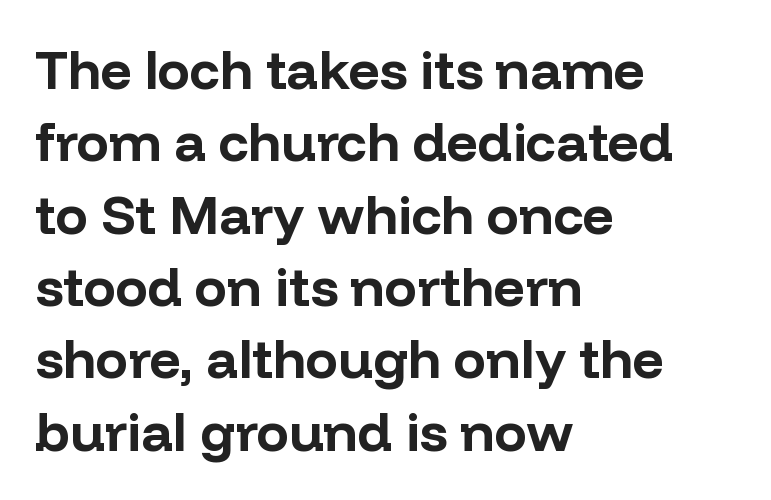
Q: Is the text bold? A: Yes.
Q: Is the text italic (slanted)? A: No, it is upright.
Q: Is the typeface a serif or a sans-serif typeface? A: Sans-serif.
Q: Is the text underlined? A: No.
Q: How is the paragraph aligned? A: Left-aligned.
Q: Is the spacing between letters normal or unusually wide? A: Normal.
Q: Is the spacing between lines tight, normal or loose? A: Normal.
Q: Width (condensed, normal, or wide)? A: Normal.
Q: Stroke contrast? A: Low.
Q: x-height? A: Medium.
Q: Monospaced? A: No.
